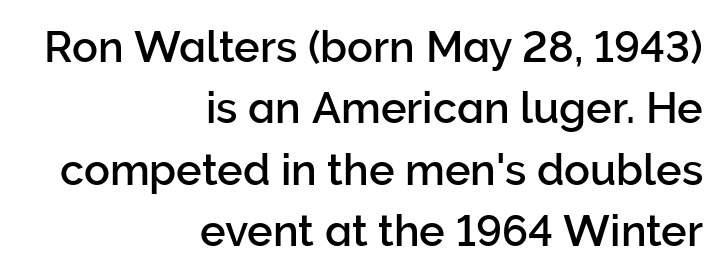
Q: Is the text italic (slanted)? A: No, it is upright.
Q: Is the typeface a serif or a sans-serif typeface? A: Sans-serif.
Q: Is the text underlined? A: No.
Q: How is the paragraph aligned? A: Right-aligned.
Q: Is the spacing between letters normal or unusually wide? A: Normal.
Q: Is the spacing between lines tight, normal or loose? A: Normal.
Q: Width (condensed, normal, or wide)? A: Normal.
Q: Stroke contrast? A: Low.
Q: x-height? A: Medium.
Q: Monospaced? A: No.
